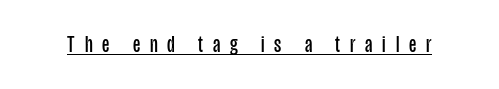
Q: Is the text bold? A: No.
Q: Is the text italic (slanted)? A: No, it is upright.
Q: Is the text underlined? A: Yes.
Q: Is the spacing between letters normal or unusually wide? A: Unusually wide.
